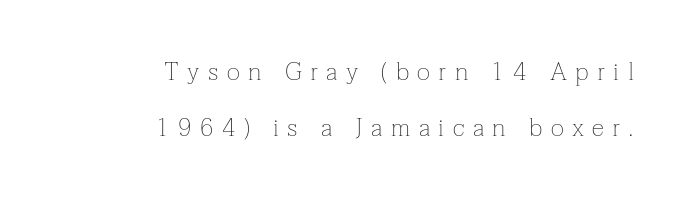
{"italic": "no", "bold": "no", "underline": "no", "align": "right", "line_spacing": "loose", "line_spacing_ratio": 2.26, "letter_spacing": "wide", "letter_spacing_em": 0.34, "glyph_px": 25}
